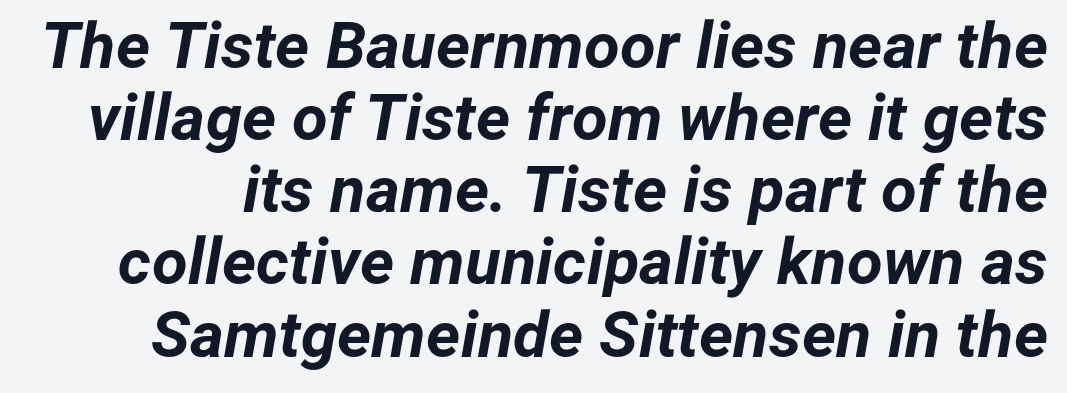
The type is set solid horizontally, with unmodified tracking. This sample has the flowing, uneven cadence of proportional lettering. A typesetter would call this leading minimal, almost set solid. Style check: oblique.
